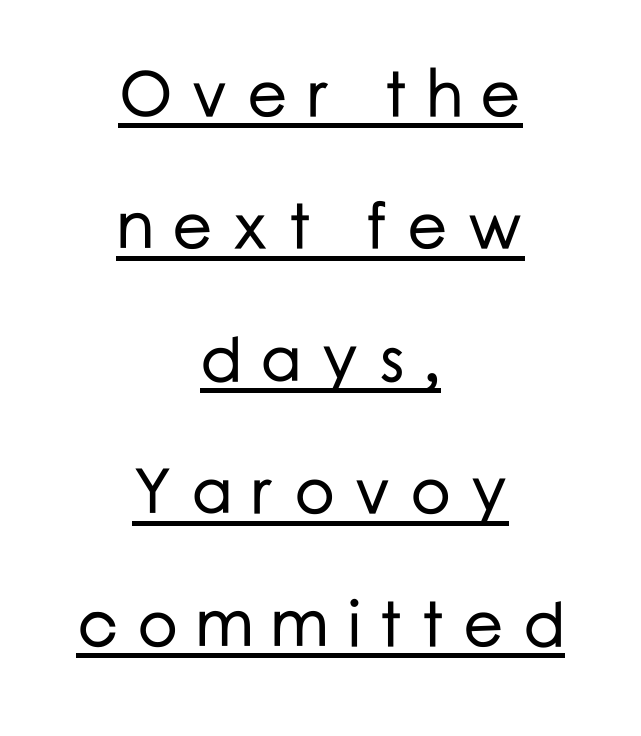
Reading down the block, each line starts at a different indent, mirrored at its end. Interline gaps are noticeably wide in this sample. To sum up the face: it is a sans, with no serifs. Proportional: the letters do not fall into vertical columns.
